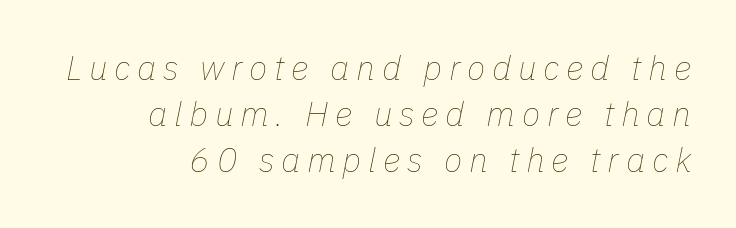
{"italic": "yes", "lean": "right", "slant_degrees": 11, "bold": "no", "weight": "thin", "width": "normal", "stroke_contrast": "low", "x_height": "medium", "monospaced": "no", "underline": "no", "align": "right", "line_spacing": "normal", "line_spacing_ratio": 1.36, "letter_spacing": "wide", "letter_spacing_em": 0.2, "glyph_px": 34}
